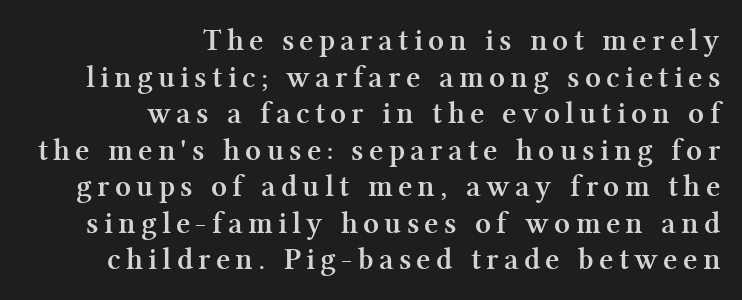
The image shows 31 px semibold serif type, upright; set right-aligned, line spacing 1.18x, not underlined; medium stroke contrast and a medium x-height.
